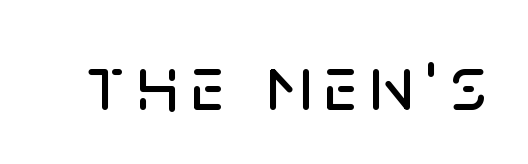
Q: Is the text italic (slanted)? A: No, it is upright.
Q: Is the typeface a serif or a sans-serif typeface? A: Sans-serif.
Q: Is the text underlined? A: No.
Q: Width (condensed, normal, or wide)? A: Normal.
Q: Stroke contrast? A: Low.
Q: x-height? A: Large.
Q: Monospaced? A: No.
